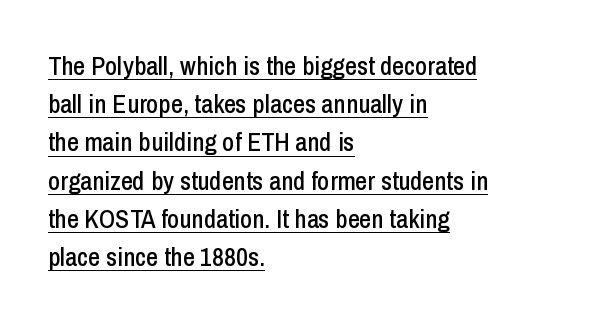
{"italic": "no", "underline": "yes", "align": "left", "line_spacing": "normal", "line_spacing_ratio": 1.47, "letter_spacing": "normal", "letter_spacing_em": 0.0, "glyph_px": 26}
